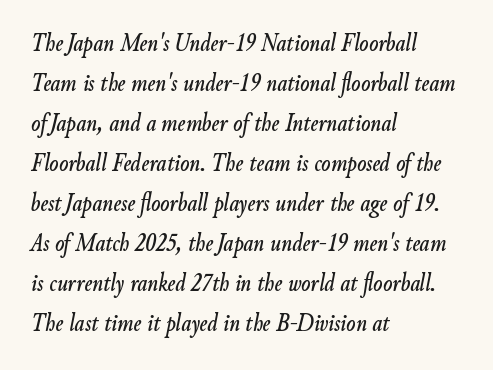
The image shows 27 px text type, italic (leaning right); set left-aligned, normal line spacing (1.48x), normal letter spacing, not underlined.
